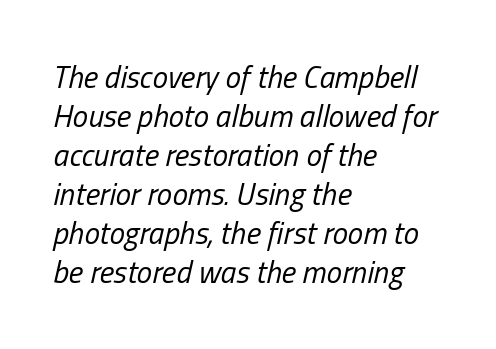
The image shows 31 px regular-weight, condensed type, italic (leaning right); set left-aligned, normal line spacing (1.26x), normal letter spacing, not underlined; low stroke contrast and a medium x-height.
